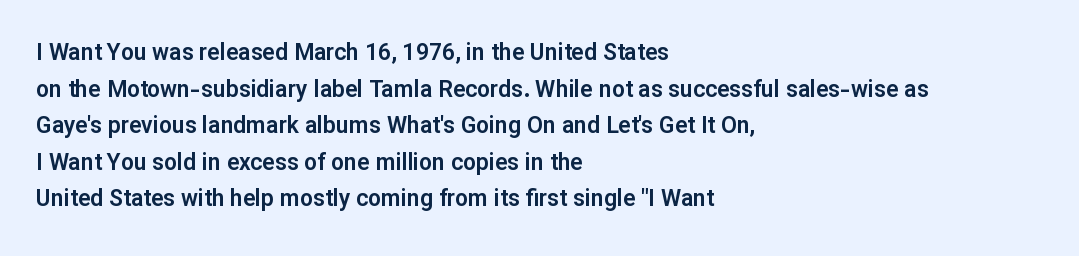
The image shows 23 px text type, upright; set left-aligned, normal line spacing (1.59x), normal letter spacing, not underlined.
